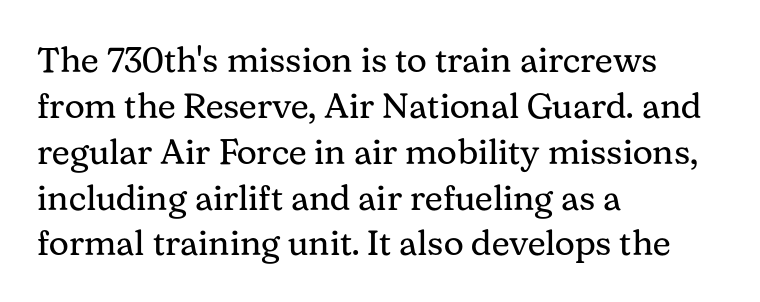
Q: Is the text bold? A: No.
Q: Is the text italic (slanted)? A: No, it is upright.
Q: Is the typeface a serif or a sans-serif typeface? A: Serif.
Q: Is the text underlined? A: No.
Q: How is the paragraph aligned? A: Left-aligned.
Q: Is the spacing between letters normal or unusually wide? A: Normal.
Q: Is the spacing between lines tight, normal or loose? A: Normal.
Q: Width (condensed, normal, or wide)? A: Normal.
Q: Stroke contrast? A: Medium.
Q: x-height? A: Medium.
Q: Monospaced? A: No.
